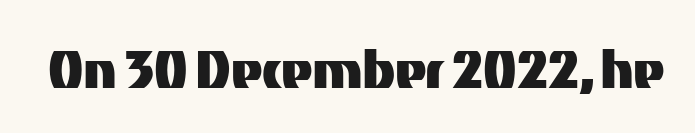
{"serif": "no", "italic": "no", "width": "normal", "stroke_contrast": "medium", "x_height": "medium", "monospaced": "no", "underline": "no", "letter_spacing": "normal", "letter_spacing_em": 0.0, "glyph_px": 68}
